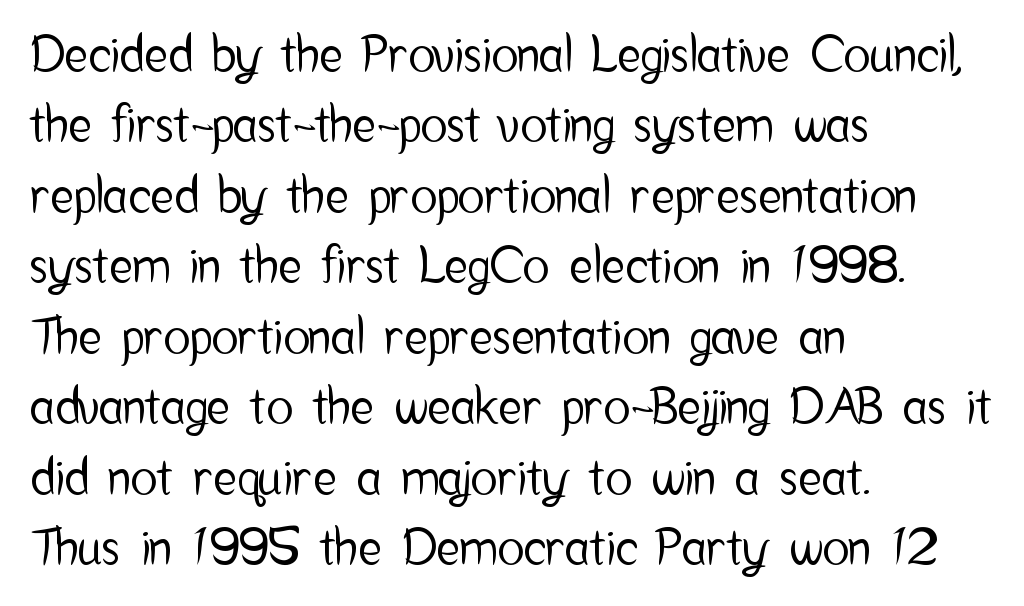
Are there feet on the stems? There aren't — it's a sans. Any mark beneath the type? The region is blank. Do the characters align in a grid? No, the font is proportional. Inter-character spacing is left at the font's built-in metrics. This is roman type, the default non-slanted kind.
